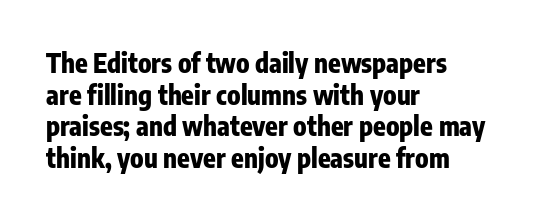
I'd describe the lettering as bold — thick and assertive. Words appear dense and cohesive because spacing is normal. Reading down the block, your eye returns to a fixed left position each line. The lettering holds an erect, upright posture throughout. Descender tails drop into unmarked territory.
